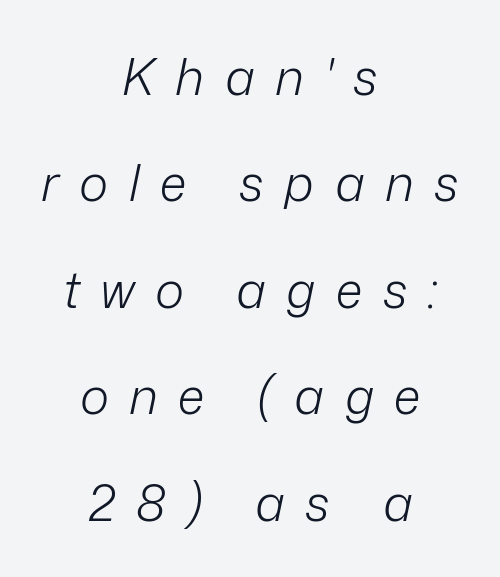
Q: Is the text bold? A: No.
Q: Is the text italic (slanted)? A: Yes, it leans right by about 12 degrees.
Q: Is the text underlined? A: No.
Q: How is the paragraph aligned? A: Centered.
Q: Is the spacing between letters normal or unusually wide? A: Unusually wide.
Q: Is the spacing between lines tight, normal or loose? A: Loose.
Q: Width (condensed, normal, or wide)? A: Normal.
Q: Stroke contrast? A: Low.
Q: x-height? A: Medium.
Q: Monospaced? A: No.
